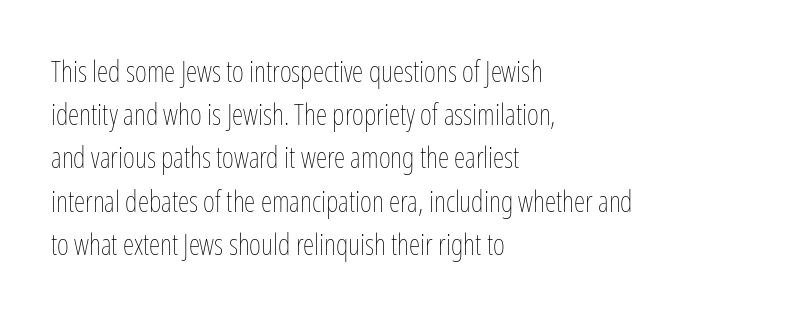
The rendering uses a moderate line-height, typical for paragraphs. The typesetter chose a ragged-right arrangement here. Proportional: the letters do not fall into vertical columns. The letterforms sit shoulder to shoulder at normal distance. The space directly below the letters is spotless.
